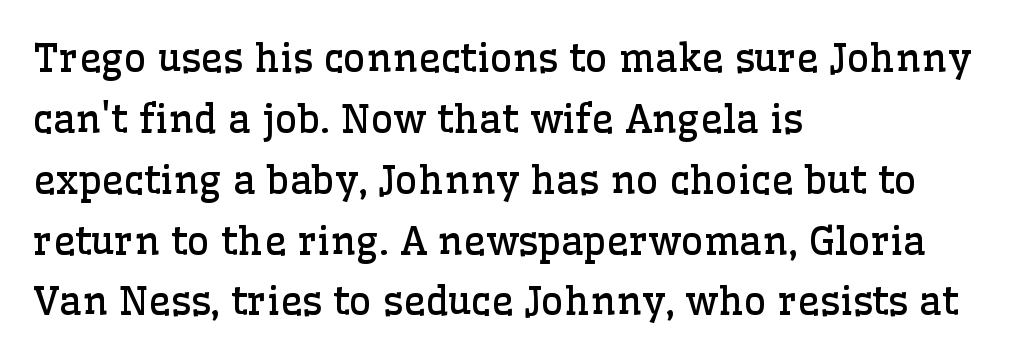
Q: Is the text bold? A: No.
Q: Is the text italic (slanted)? A: No, it is upright.
Q: Is the typeface a serif or a sans-serif typeface? A: Serif.
Q: Is the text underlined? A: No.
Q: How is the paragraph aligned? A: Left-aligned.
Q: Is the spacing between letters normal or unusually wide? A: Normal.
Q: Is the spacing between lines tight, normal or loose? A: Normal.
Q: Width (condensed, normal, or wide)? A: Normal.
Q: Stroke contrast? A: Low.
Q: x-height? A: Medium.
Q: Monospaced? A: No.
